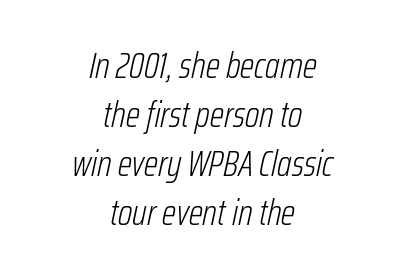
{"italic": "yes", "lean": "right", "slant_degrees": 12, "bold": "no", "weight": "light", "width": "condensed", "stroke_contrast": "low", "x_height": "medium", "monospaced": "no", "underline": "no", "align": "center", "line_spacing": "normal", "line_spacing_ratio": 1.32, "letter_spacing": "normal", "letter_spacing_em": 0.0, "glyph_px": 37}
